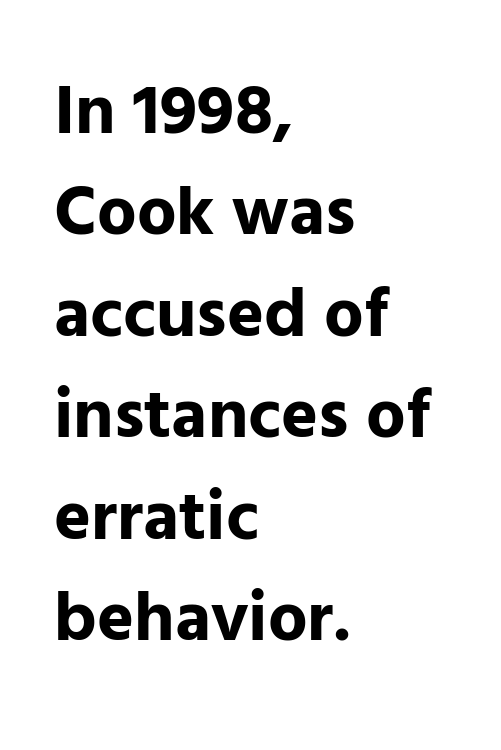
Q: Is the text bold? A: Yes.
Q: Is the text italic (slanted)? A: No, it is upright.
Q: Is the typeface a serif or a sans-serif typeface? A: Sans-serif.
Q: Is the text underlined? A: No.
Q: How is the paragraph aligned? A: Left-aligned.
Q: Is the spacing between letters normal or unusually wide? A: Normal.
Q: Is the spacing between lines tight, normal or loose? A: Normal.
Q: Width (condensed, normal, or wide)? A: Normal.
Q: Stroke contrast? A: Low.
Q: x-height? A: Medium.
Q: Monospaced? A: No.
